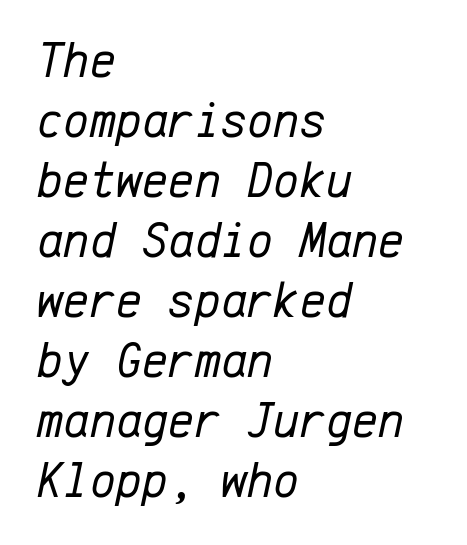
Q: Is the text bold? A: No.
Q: Is the text italic (slanted)? A: Yes, it leans right by about 12 degrees.
Q: Is the text underlined? A: No.
Q: How is the paragraph aligned? A: Left-aligned.
Q: Is the spacing between letters normal or unusually wide? A: Normal.
Q: Width (condensed, normal, or wide)? A: Normal.
Q: Stroke contrast? A: Low.
Q: x-height? A: Medium.
Q: Monospaced? A: Yes.
